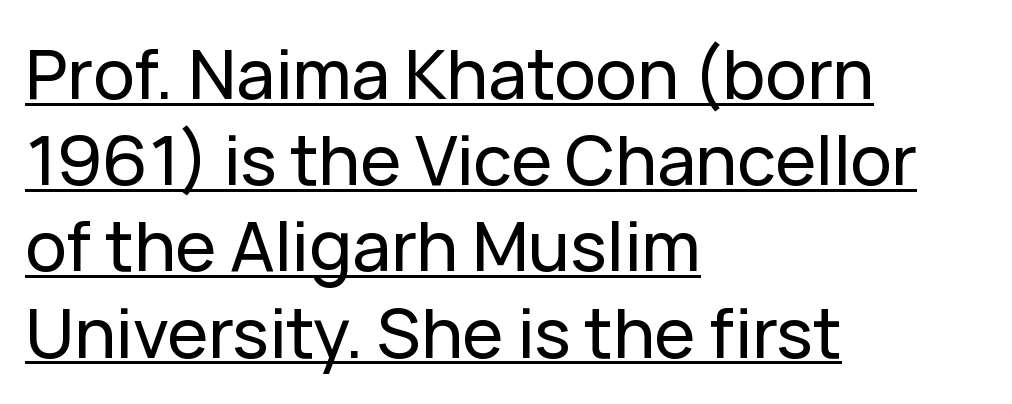
Q: Is the text italic (slanted)? A: No, it is upright.
Q: Is the typeface a serif or a sans-serif typeface? A: Sans-serif.
Q: Is the text underlined? A: Yes.
Q: How is the paragraph aligned? A: Left-aligned.
Q: Is the spacing between letters normal or unusually wide? A: Normal.
Q: Is the spacing between lines tight, normal or loose? A: Normal.
Q: Width (condensed, normal, or wide)? A: Normal.
Q: Stroke contrast? A: Low.
Q: x-height? A: Medium.
Q: Monospaced? A: No.
